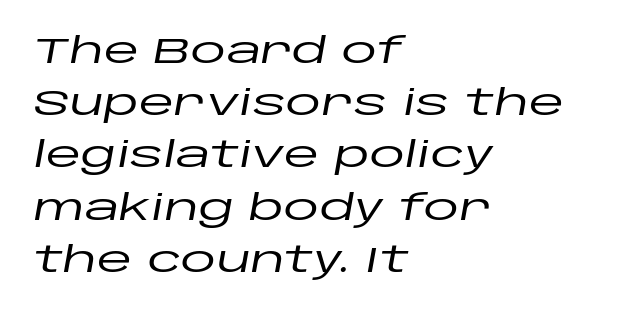
Alignment: flush left. Letter spacing: default. Rule under the text: the space is simply empty. Note the varied advance widths — an 'i' is clearly narrower than an 'm'.
